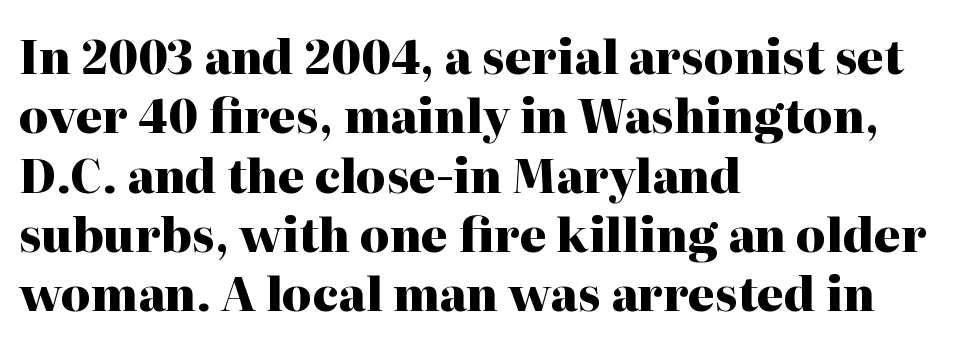
{"serif": "yes", "italic": "no", "bold": "yes", "weight": "heavy", "width": "normal", "stroke_contrast": "high", "x_height": "medium", "monospaced": "no", "underline": "no", "align": "left", "line_spacing": "normal", "line_spacing_ratio": 1.29, "letter_spacing": "normal", "letter_spacing_em": 0.0, "glyph_px": 46}
